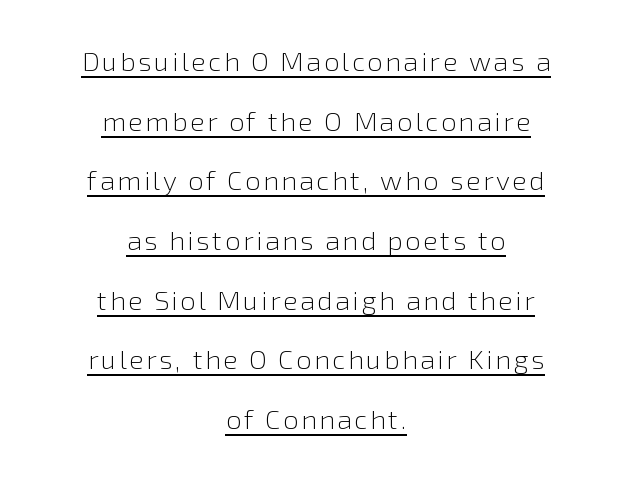
A roman cut, with each character standing at attention. In terms of leading, this rendering errs on the spacious side. Compared with undecorated copy, this sample adds a rule below the words. Notice how the passage keeps no hard edge, just a central spine. The letters look calm and open, with moderate or lighter stems.
